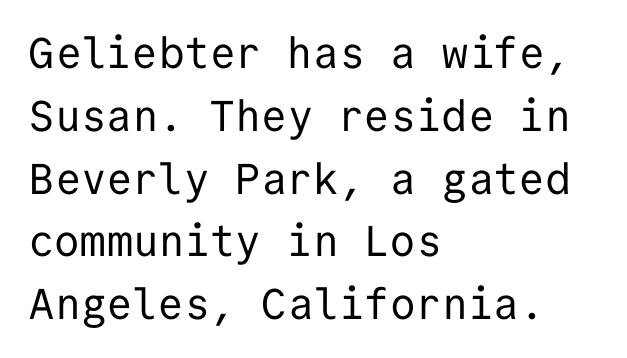
The image shows 43 px regular-weight sans-serif type, upright, monospaced; set left-aligned, normal line spacing (1.46x), normal letter spacing, not underlined; low stroke contrast and a medium x-height.
